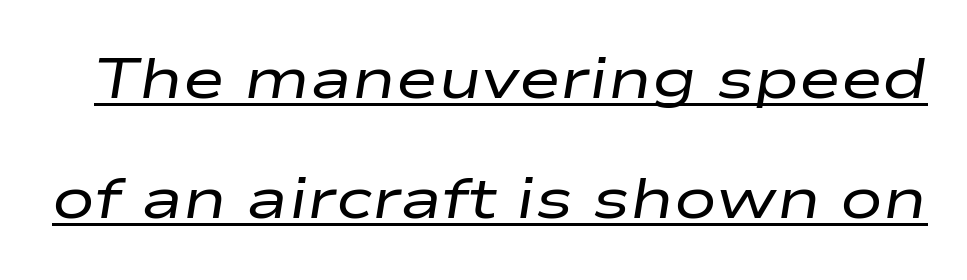
The image shows 57 px regular-weight, wide type, italic (leaning right); set loose line spacing (2.11x), normal letter spacing, underlined; low stroke contrast and a medium x-height.
